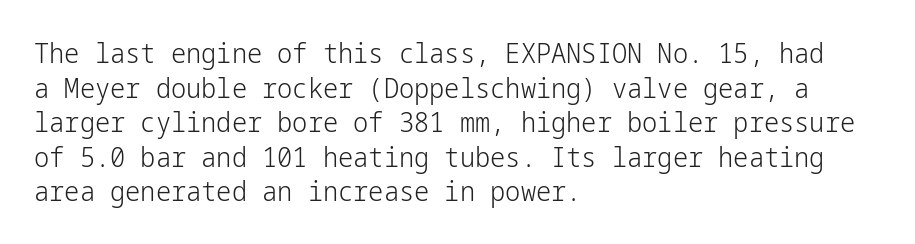
The image shows 27 px text type, upright; set left-aligned, normal line spacing (1.28x), normal letter spacing, not underlined.
